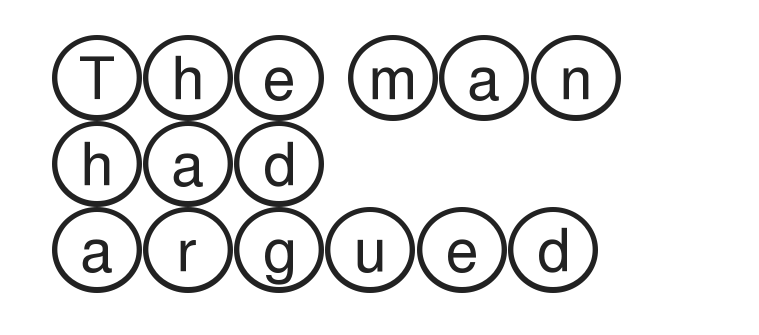
{"italic": "no", "width": "wide", "x_height": "large", "underline": "no", "align": "left", "line_spacing": "normal", "line_spacing_ratio": 1.46, "letter_spacing": "normal", "letter_spacing_em": 0.0, "glyph_px": 59}
